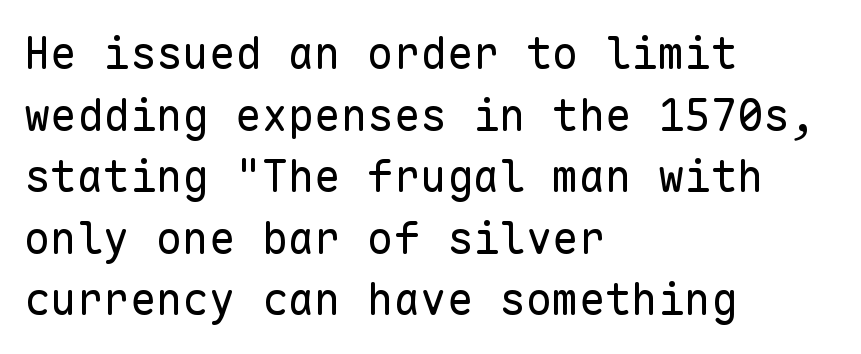
Compared with a centered layout, this one pins lines to the left instead. Each row of text sits above clean, open space. The weight tops out at a normal text grade. The rendering keeps characters at their native spacing. Designer's note — italics off, roman on.
